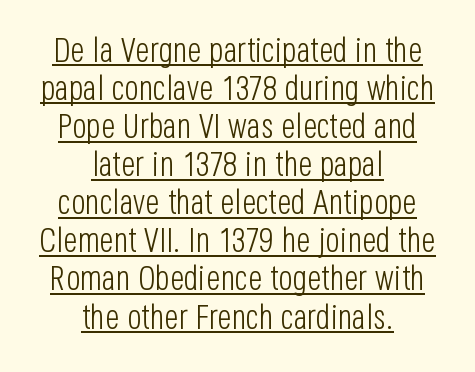
The image shows 34 px light, condensed sans-serif type, upright; set centered, tight line spacing (1.12x), normal letter spacing, underlined; low stroke contrast and a large x-height.
